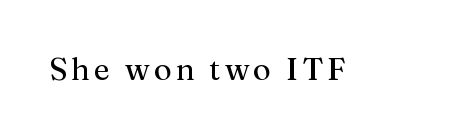
Is the type heavy? It reads as light-to-regular instead. When letters stand straight like this, we call the style roman or upright. Each row of text sits above clean, open space. A serif font was chosen for this passage.
